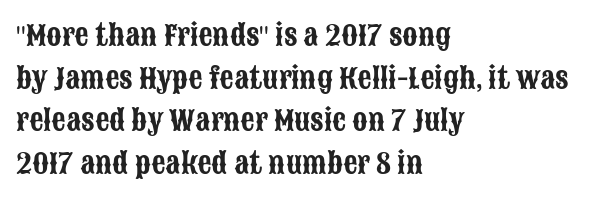
The image shows 28 px condensed sans-serif type, upright; set left-aligned, normal line spacing (1.52x), normal letter spacing, not underlined; low stroke contrast and a large x-height.
